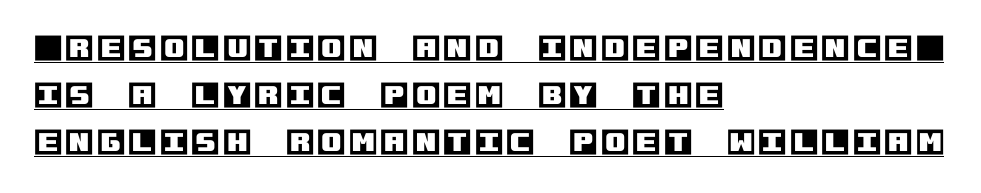
The specimen includes a rule beneath the text block's lines. Visually the block forms a straight wall on the left and a jagged coastline on the right. The type sits square on the baseline with zero lean. Does the leading feel generous? No, just average.
